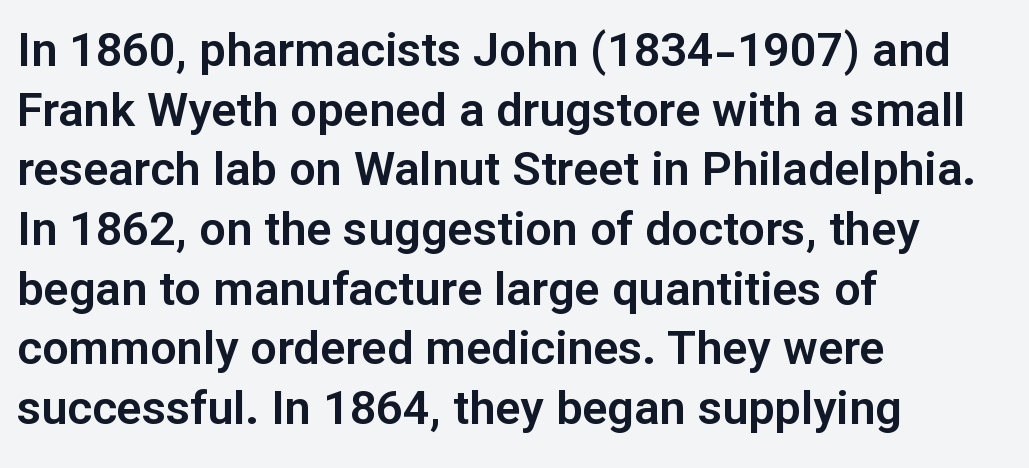
Q: Is the text italic (slanted)? A: No, it is upright.
Q: Is the typeface a serif or a sans-serif typeface? A: Sans-serif.
Q: Is the text underlined? A: No.
Q: How is the paragraph aligned? A: Left-aligned.
Q: Is the spacing between letters normal or unusually wide? A: Normal.
Q: Is the spacing between lines tight, normal or loose? A: Normal.
Q: Width (condensed, normal, or wide)? A: Normal.
Q: Stroke contrast? A: Low.
Q: x-height? A: Medium.
Q: Monospaced? A: No.
